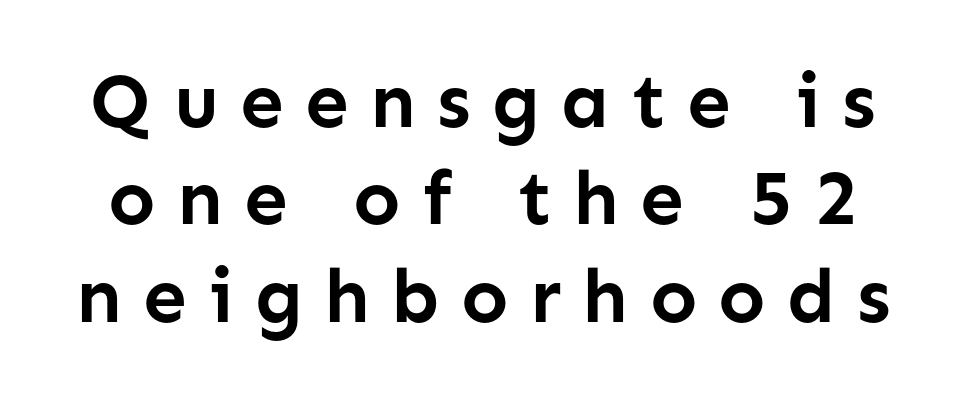
Upright lettering throughout. The typesetting leans heavy: a genuine bold. Type style note: lacks serifs. Beneath every word, the page is bare.
